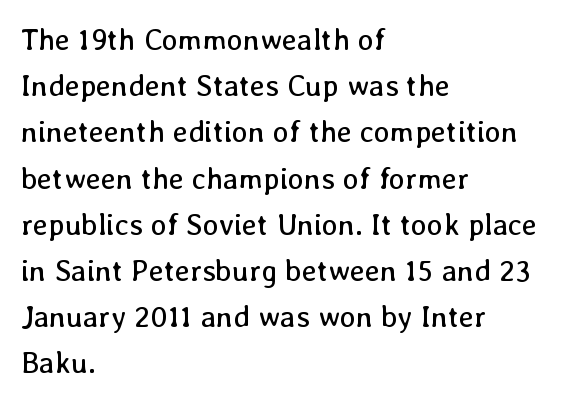
Ink coverage per letter is moderate at most. Is this a fixed-width face? No — the glyphs have proportional, varying widths. The vertical gap from one line to the next is medium. The ragged edge is on the right, which tells us the setting is flush left. The typography opts for an upright posture over an oblique one. Students, note that the glyphs here touch the page at normal intervals.
